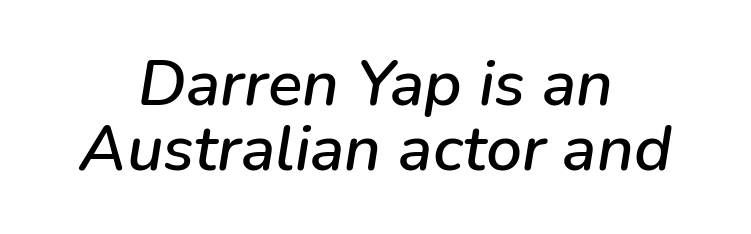
The image shows 64 px text type, italic (leaning right); set centered, tight line spacing (1.02x), normal letter spacing, not underlined; low stroke contrast and a medium x-height.
